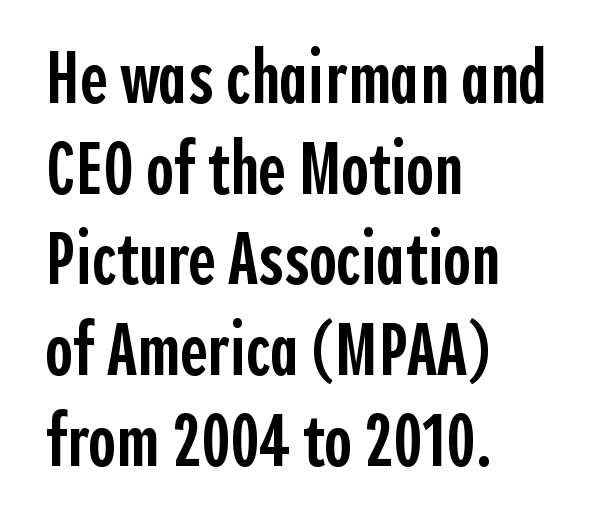
Q: Is the text bold? A: Semi-bold.
Q: Is the text italic (slanted)? A: No, it is upright.
Q: Is the typeface a serif or a sans-serif typeface? A: Sans-serif.
Q: Is the text underlined? A: No.
Q: How is the paragraph aligned? A: Left-aligned.
Q: Is the spacing between letters normal or unusually wide? A: Normal.
Q: Width (condensed, normal, or wide)? A: Condensed.
Q: x-height? A: Medium.
Q: Monospaced? A: No.
